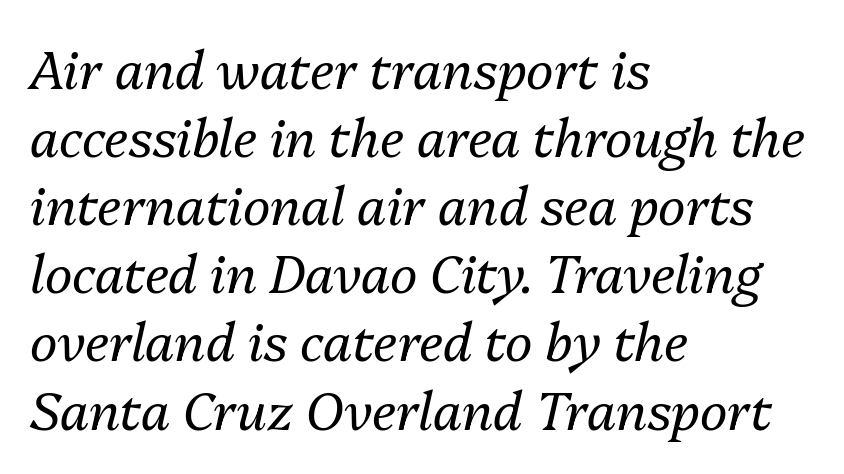
Q: Is the text bold? A: No.
Q: Is the text italic (slanted)? A: Yes, it leans right by about 13 degrees.
Q: Is the text underlined? A: No.
Q: How is the paragraph aligned? A: Left-aligned.
Q: Is the spacing between letters normal or unusually wide? A: Normal.
Q: Is the spacing between lines tight, normal or loose? A: Normal.
Q: Width (condensed, normal, or wide)? A: Normal.
Q: Stroke contrast? A: Medium.
Q: x-height? A: Medium.
Q: Monospaced? A: No.
